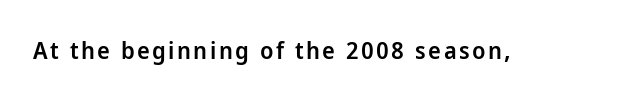
The image shows 24 px text type, upright; set not underlined.
